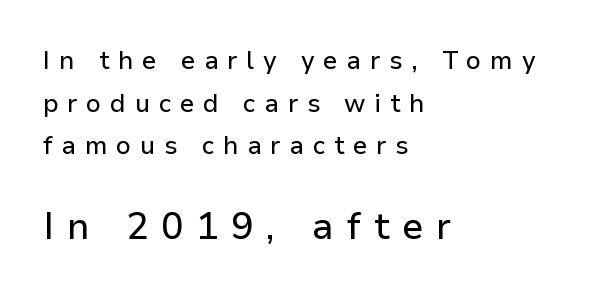
Observe the absence of serifs on each vertical stroke in this sample. It's the straight-up-and-down kind of type. The passage shown begins with its smaller block and ends with its larger one. Varying glyph widths throughout — classic text-font behaviour. Tracking here is generous; glyphs stand well apart from one another.
